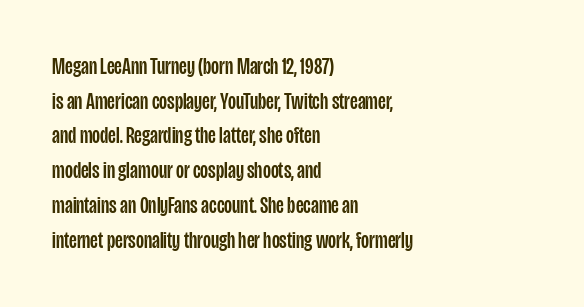
{"italic": "no", "underline": "no", "align": "left", "line_spacing": "normal", "line_spacing_ratio": 1.51, "letter_spacing": "normal", "letter_spacing_em": 0.0, "glyph_px": 23}
